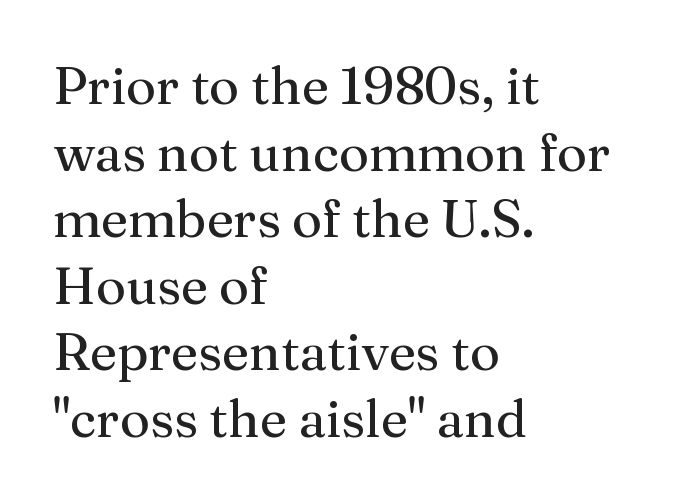
{"serif": "yes", "italic": "no", "bold": "no", "weight": "regular", "width": "normal", "stroke_contrast": "medium", "x_height": "medium", "monospaced": "no", "underline": "no", "align": "left", "line_spacing": "normal", "line_spacing_ratio": 1.28, "letter_spacing": "normal", "letter_spacing_em": 0.0, "glyph_px": 52}
